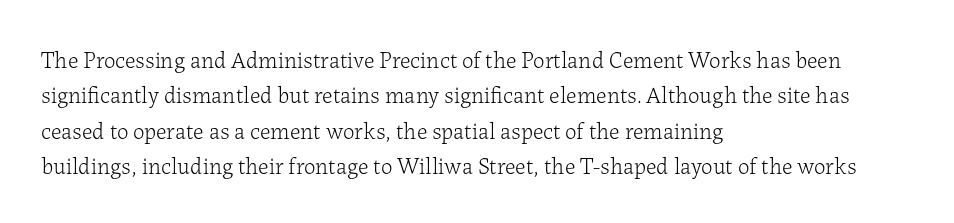
Q: Is the text bold? A: No.
Q: Is the text italic (slanted)? A: No, it is upright.
Q: Is the text underlined? A: No.
Q: How is the paragraph aligned? A: Left-aligned.
Q: Is the spacing between letters normal or unusually wide? A: Normal.
Q: Is the spacing between lines tight, normal or loose? A: Normal.
